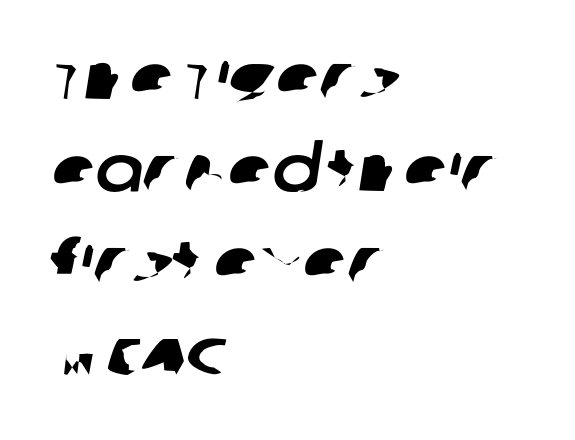
The image shows 64 px sans-serif type; set left-aligned, normal line spacing (1.44x), normal letter spacing, not underlined; low stroke contrast and a large x-height.
